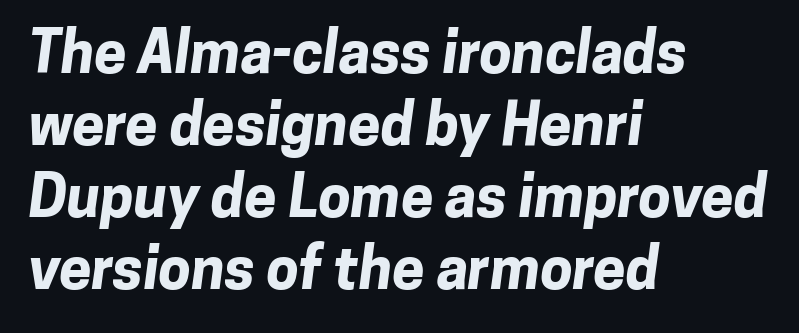
Compared with typical body copy, the letter spacing here is the same. Each letter keeps its own natural width here, so spacing adapts to shape. Emphasis by weight is at full strength: bold. The rag falls on the right side of this text block. Note: no serifs on the glyphs. The glyphs are unaccompanied by any horizontal stroke below them.
